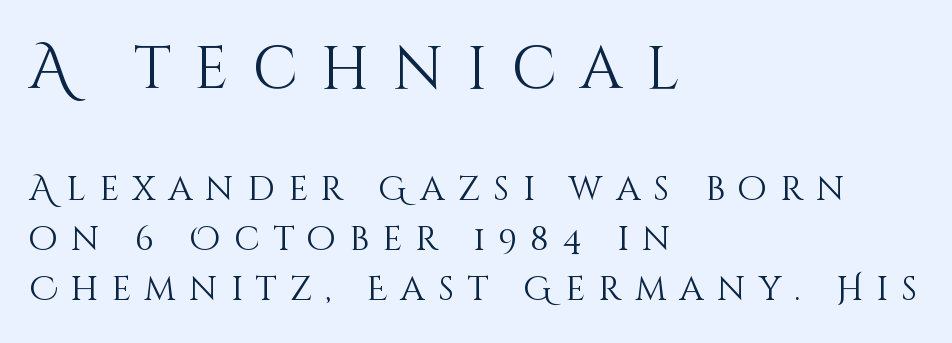
Which chunk is bigger? The first one — the top block dwarfs the bottom. Ordinary non-slanted type is in use. Honestly, the row spacing looks completely unremarkable. The text block is weighted toward the left margin, trailing off unevenly rightward. Compared with a typical body face, this is equally light or lighter still.
